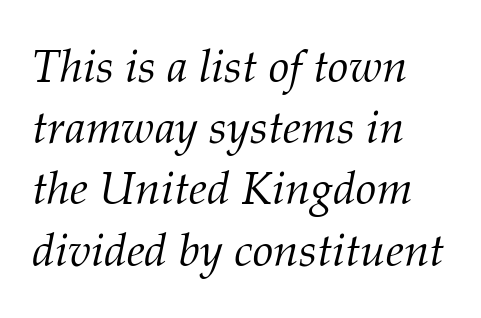
{"serif": "yes", "italic": "yes", "lean": "right", "slant_degrees": 12, "bold": "no", "weight": "light", "width": "normal", "stroke_contrast": "medium", "x_height": "medium", "monospaced": "no", "underline": "no", "align": "left", "line_spacing": "normal", "line_spacing_ratio": 1.33, "letter_spacing": "normal", "letter_spacing_em": 0.0, "glyph_px": 46}
